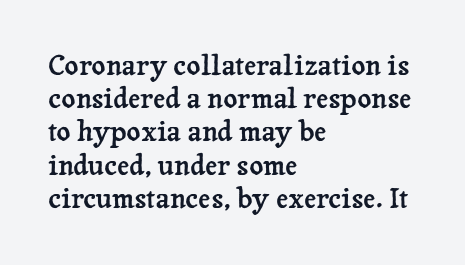
Every row of glyphs begins at an identical x-position on the left. These lines were composed using upright roman letters. Standard letterfit; no display-style spreading of the glyphs. The glyphs are unaccompanied by any horizontal stroke below them.
